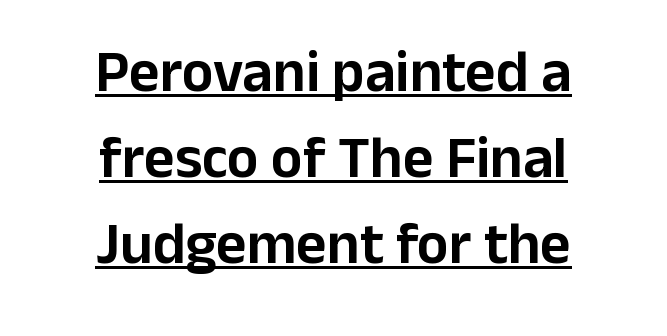
{"serif": "no", "italic": "no", "width": "normal", "stroke_contrast": "low", "x_height": "medium", "monospaced": "no", "underline": "yes", "align": "center", "line_spacing": "normal", "line_spacing_ratio": 1.46, "letter_spacing": "normal", "letter_spacing_em": 0.0, "glyph_px": 59}
